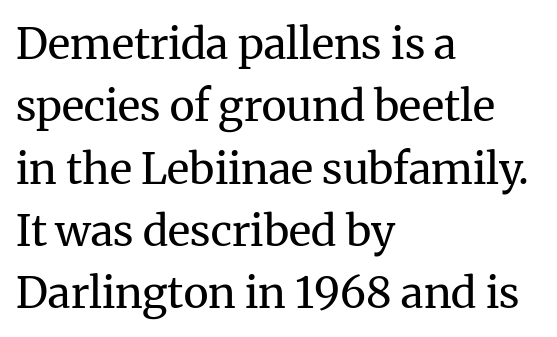
The image shows 43 px regular-weight serif type, upright; set left-aligned, normal line spacing (1.45x), normal letter spacing, not underlined; medium stroke contrast and a medium x-height.
